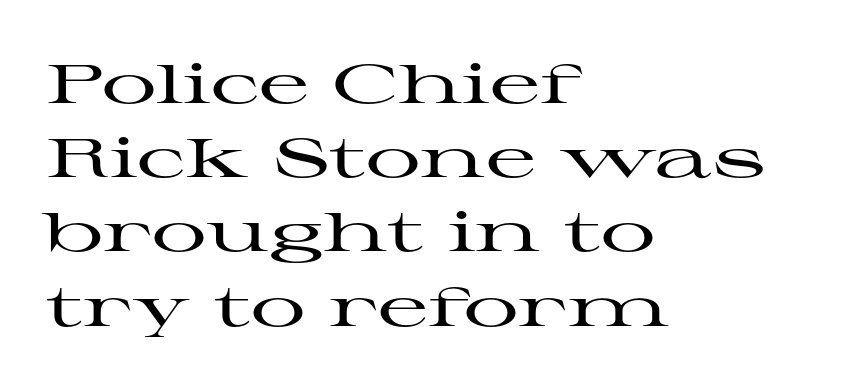
Q: Is the text italic (slanted)? A: No, it is upright.
Q: Is the typeface a serif or a sans-serif typeface? A: Serif.
Q: Is the text underlined? A: No.
Q: How is the paragraph aligned? A: Left-aligned.
Q: Is the spacing between letters normal or unusually wide? A: Normal.
Q: Is the spacing between lines tight, normal or loose? A: Normal.
Q: Width (condensed, normal, or wide)? A: Wide.
Q: Stroke contrast? A: High.
Q: x-height? A: Medium.
Q: Monospaced? A: No.
